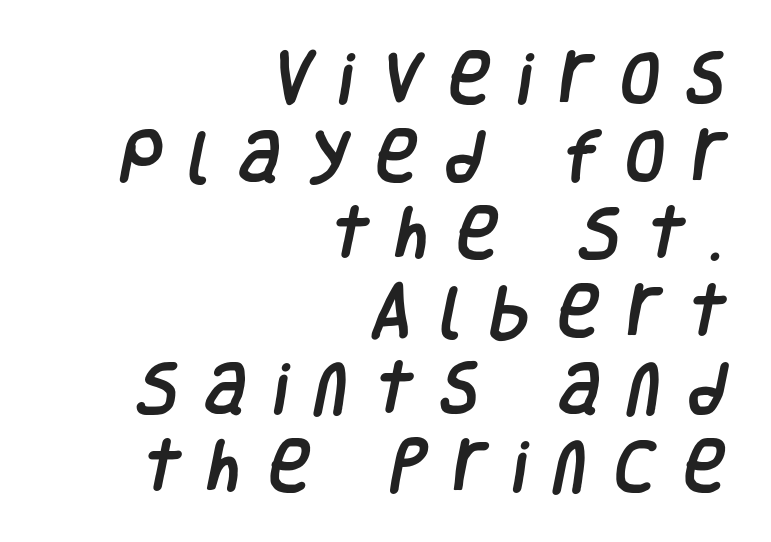
{"serif": "no", "width": "condensed", "stroke_contrast": "low", "x_height": "large", "monospaced": "no", "underline": "no", "align": "right", "line_spacing": "normal", "line_spacing_ratio": 1.36, "letter_spacing": "wide", "letter_spacing_em": 0.48, "glyph_px": 57}
